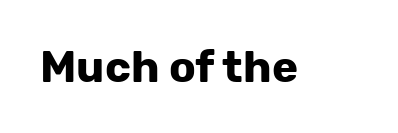
Q: Is the text bold? A: Yes.
Q: Is the text italic (slanted)? A: No, it is upright.
Q: Is the typeface a serif or a sans-serif typeface? A: Sans-serif.
Q: Is the text underlined? A: No.
Q: Is the spacing between letters normal or unusually wide? A: Normal.
Q: Width (condensed, normal, or wide)? A: Normal.
Q: Stroke contrast? A: Low.
Q: x-height? A: Medium.
Q: Monospaced? A: No.
